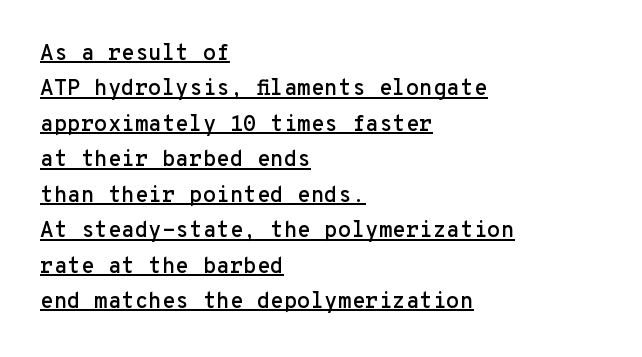
{"italic": "no", "underline": "yes", "align": "left", "line_spacing": "normal", "line_spacing_ratio": 1.61, "letter_spacing": "normal", "letter_spacing_em": 0.0, "glyph_px": 22}
